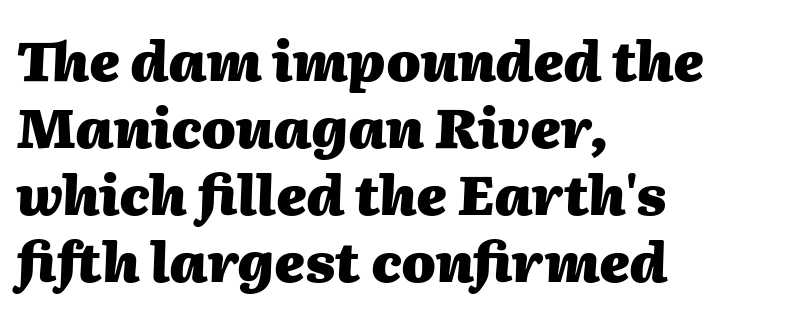
Q: Is the text bold? A: Yes.
Q: Is the text italic (slanted)? A: Yes, it leans right by about 2 degrees.
Q: Is the text underlined? A: No.
Q: How is the paragraph aligned? A: Left-aligned.
Q: Is the spacing between letters normal or unusually wide? A: Normal.
Q: Width (condensed, normal, or wide)? A: Normal.
Q: Stroke contrast? A: Medium.
Q: x-height? A: Medium.
Q: Monospaced? A: No.
